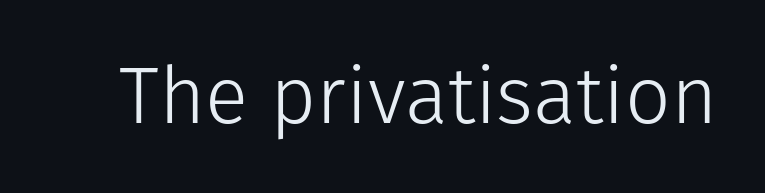
{"serif": "no", "italic": "no", "bold": "no", "weight": "light", "width": "normal", "stroke_contrast": "low", "x_height": "medium", "monospaced": "no", "underline": "no", "letter_spacing": "normal", "letter_spacing_em": 0.0, "glyph_px": 80}
